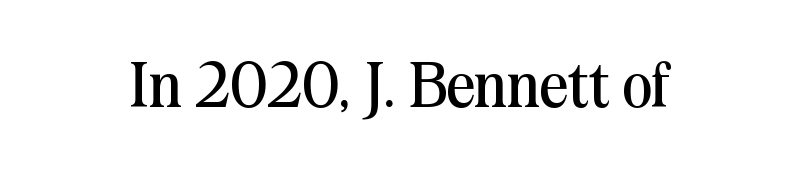
A typesetter would mark this as roman, not italic. You could not count columns in this text — the font is proportionally spaced. The passage shown has conventional tracking throughout. Is the type heavy? It reads as light-to-regular instead. Observe the serifs anchoring each vertical stroke in this sample. Rule under the text: the space is simply empty.
